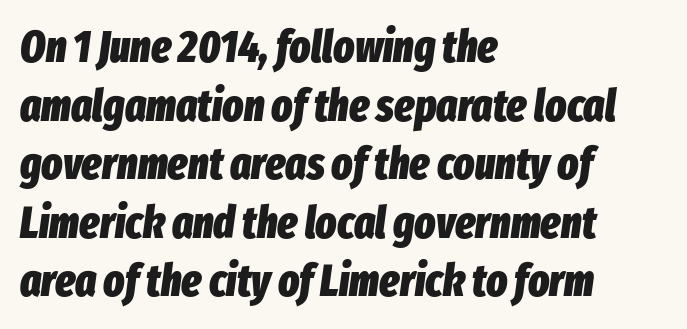
{"italic": "yes", "lean": "right", "slant_degrees": 8, "bold": "yes", "weight": "heavy", "width": "condensed", "stroke_contrast": "low", "x_height": "medium", "monospaced": "no", "underline": "no", "align": "left", "line_spacing": "normal", "line_spacing_ratio": 1.33, "letter_spacing": "normal", "letter_spacing_em": 0.0, "glyph_px": 44}
